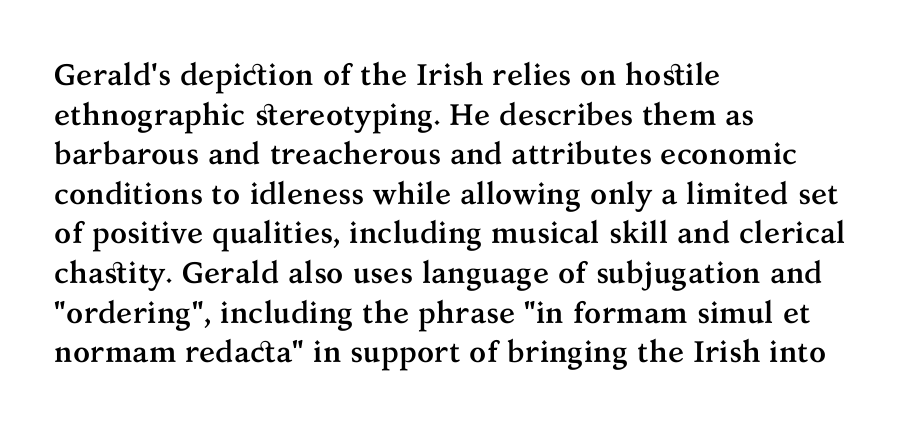
The image shows 30 px semibold serif type, upright; set left-aligned, normal line spacing (1.32x), normal letter spacing, not underlined; medium stroke contrast and a medium x-height.
